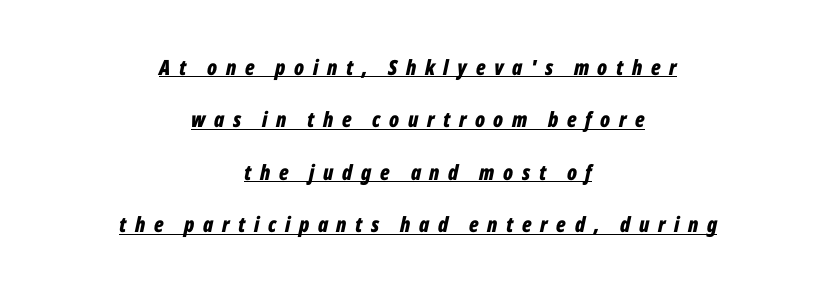
Q: Is the text bold? A: Yes.
Q: Is the text italic (slanted)? A: Yes, it leans right by about 12 degrees.
Q: Is the text underlined? A: Yes.
Q: How is the paragraph aligned? A: Centered.
Q: Is the spacing between letters normal or unusually wide? A: Unusually wide.
Q: Is the spacing between lines tight, normal or loose? A: Loose.
